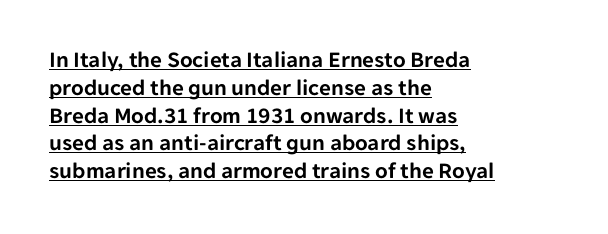
The image shows 23 px text type, upright; set left-aligned, line spacing 1.21x, normal letter spacing, underlined.
